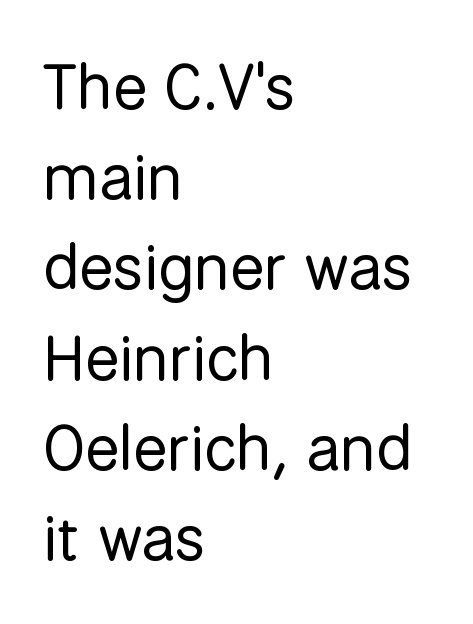
{"serif": "no", "italic": "no", "bold": "no", "weight": "regular", "width": "normal", "stroke_contrast": "low", "x_height": "medium", "monospaced": "no", "underline": "no", "align": "left", "line_spacing": "normal", "line_spacing_ratio": 1.41, "letter_spacing": "normal", "letter_spacing_em": 0.0, "glyph_px": 64}
